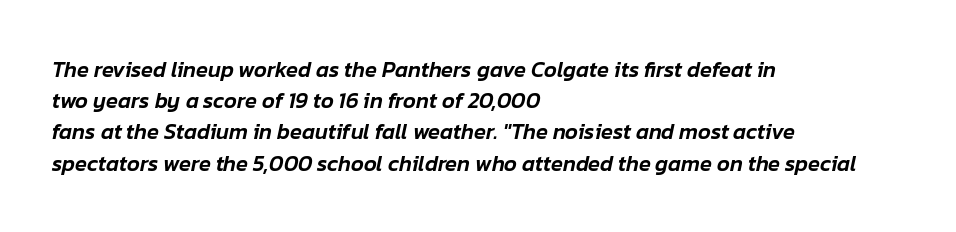
{"italic": "yes", "lean": "right", "slant_degrees": 12, "underline": "no", "align": "left", "line_spacing": "normal", "line_spacing_ratio": 1.42, "letter_spacing": "normal", "letter_spacing_em": 0.0, "glyph_px": 22}
